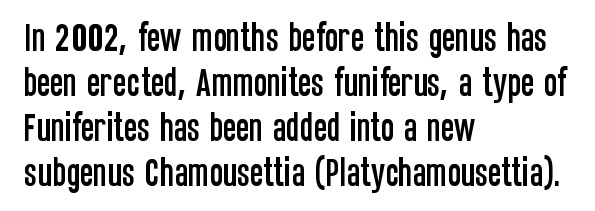
The image shows 32 px condensed sans-serif type, upright; set left-aligned, normal line spacing (1.41x), normal letter spacing, not underlined; low stroke contrast and a large x-height.
